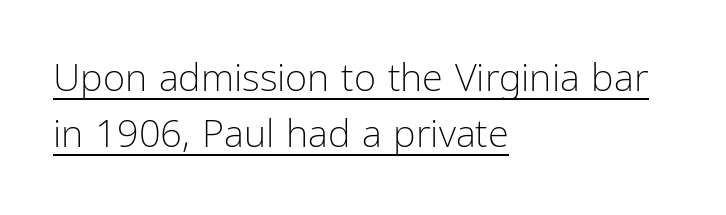
In CSS terms this would be text-align: left. Grotesque or geometric, the face here clearly has no serifs. Stroke thickness stays within the range of a standard reading face or lighter. Compared with typical paragraphs, the rows here are spaced about the same. Here the designer chose a conventional face with non-uniform glyph widths. Every character sits straight up, as roman type does.
